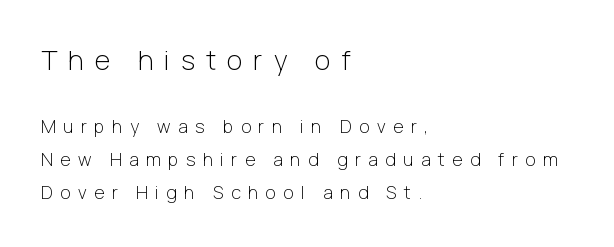
{"italic": "no", "bold": "no", "underline": "no", "align": "left", "line_spacing_ratio": 1.85, "letter_spacing": "wide", "letter_spacing_em": 0.41, "larger_block": "first", "size_ratio": 1.5, "glyph_px": 27}
